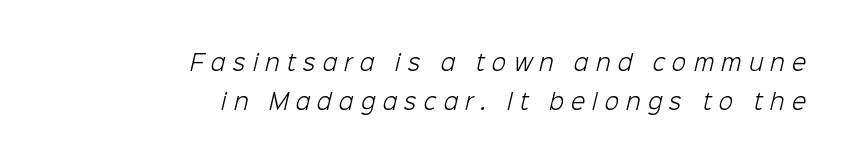
Q: Is the text bold? A: No.
Q: Is the text underlined? A: No.
Q: How is the paragraph aligned? A: Right-aligned.
Q: Is the spacing between letters normal or unusually wide? A: Unusually wide.
